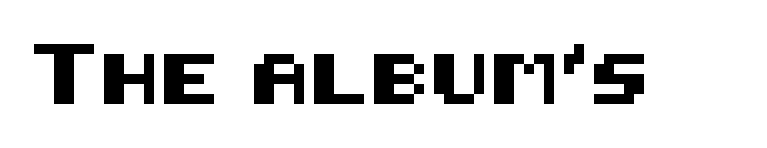
{"serif": "no", "italic": "no", "width": "normal", "stroke_contrast": "medium", "x_height": "large", "underline": "no", "letter_spacing": "normal", "letter_spacing_em": 0.0, "glyph_px": 50}
